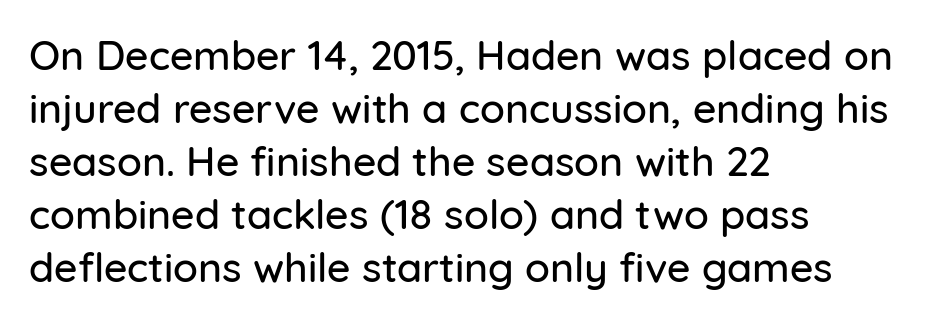
Q: Is the text italic (slanted)? A: No, it is upright.
Q: Is the typeface a serif or a sans-serif typeface? A: Sans-serif.
Q: Is the text underlined? A: No.
Q: How is the paragraph aligned? A: Left-aligned.
Q: Is the spacing between letters normal or unusually wide? A: Normal.
Q: Is the spacing between lines tight, normal or loose? A: Normal.
Q: Width (condensed, normal, or wide)? A: Normal.
Q: Stroke contrast? A: Low.
Q: x-height? A: Medium.
Q: Monospaced? A: No.
